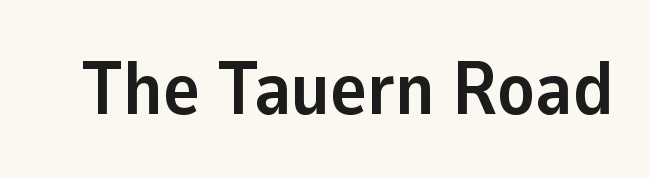
The image shows 76 px semibold sans-serif type, upright; set normal letter spacing, not underlined; low stroke contrast and a medium x-height.
